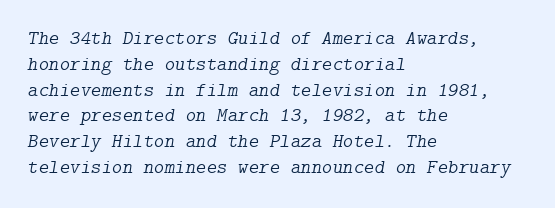
{"italic": "yes", "lean": "right", "slant_degrees": 9, "bold": "no", "underline": "no", "align": "left", "line_spacing": "normal", "line_spacing_ratio": 1.29, "letter_spacing": "normal", "letter_spacing_em": 0.0, "glyph_px": 20}
